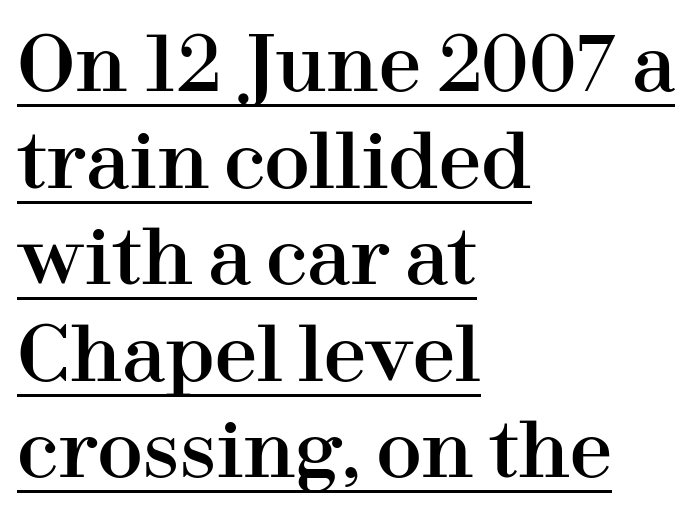
{"serif": "yes", "italic": "no", "width": "normal", "stroke_contrast": "high", "x_height": "medium", "monospaced": "no", "underline": "yes", "align": "left", "line_spacing": "normal", "line_spacing_ratio": 1.27, "letter_spacing": "normal", "letter_spacing_em": 0.0, "glyph_px": 76}
